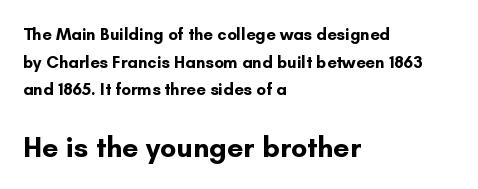
Block two is the big one; block one sits smaller above it. Vertically, the passage feels balanced, rows spaced as you'd expect. The passage shown is typed in a proportional face where columns would drift. Stroke terminals: plain, sans-serif. Left-aligned paragraph, ragged on the right. Words float on clear page, feet unadorned.
